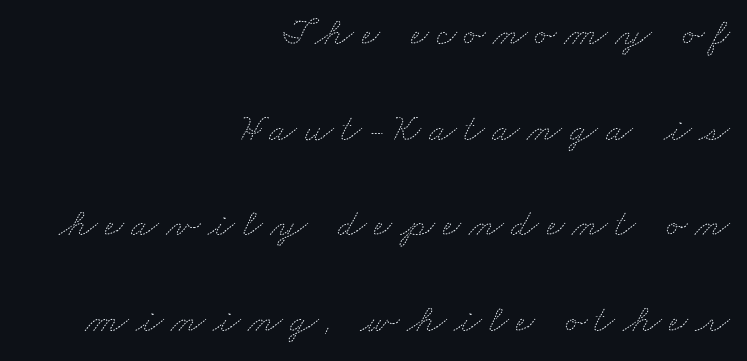
The passage shown is typed in a proportional face where columns would drift. A bare baseline throughout the passage. A great deal of white space separates one row of letters from the next. The font is comparable to plain body text, perhaps lighter. This sample is right-justified, so line beginnings fall wherever the words allow.
